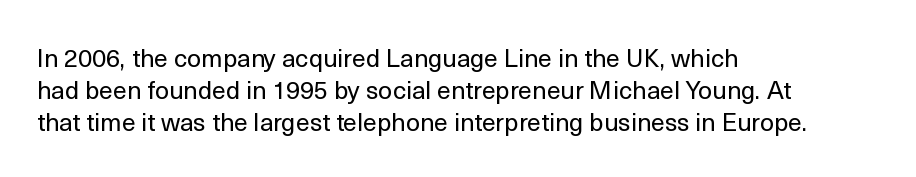
Glance below the letters and you will spot only blank space. The weight tops out at a normal text grade. Teacher's note: observe the even left margin — that is flush-left alignment. Interline gaps are of average width in this sample. In terms of posture, this sample is upright.
